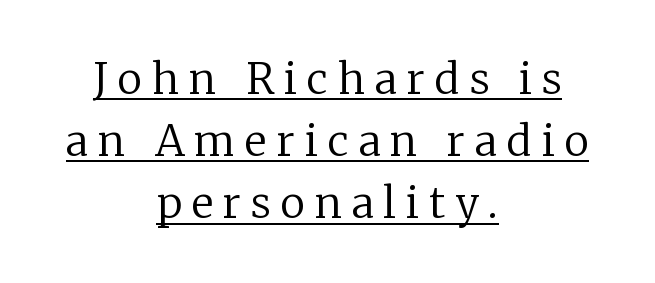
Q: Is the text bold? A: No.
Q: Is the text italic (slanted)? A: No, it is upright.
Q: Is the typeface a serif or a sans-serif typeface? A: Serif.
Q: Is the text underlined? A: Yes.
Q: How is the paragraph aligned? A: Centered.
Q: Is the spacing between letters normal or unusually wide? A: Unusually wide.
Q: Is the spacing between lines tight, normal or loose? A: Normal.
Q: Width (condensed, normal, or wide)? A: Normal.
Q: Stroke contrast? A: Low.
Q: x-height? A: Medium.
Q: Monospaced? A: No.
